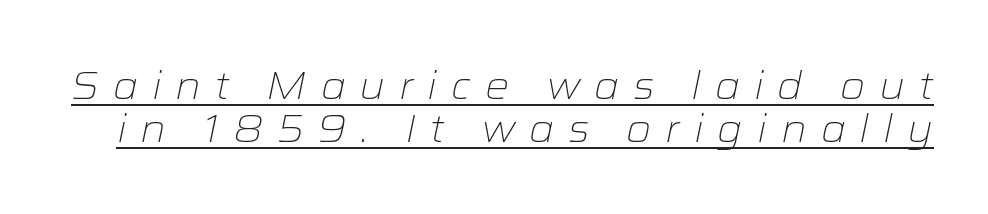
The image shows 38 px light, wide type, italic (leaning right); set tight line spacing (1.13x), unusually wide letter spacing (+0.36 em), underlined; low stroke contrast and a medium x-height.
